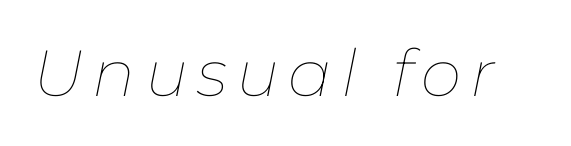
Q: Is the text bold? A: No.
Q: Is the text italic (slanted)? A: Yes, it leans right by about 11 degrees.
Q: Is the text underlined? A: No.
Q: Width (condensed, normal, or wide)? A: Normal.
Q: Stroke contrast? A: Low.
Q: x-height? A: Medium.
Q: Monospaced? A: No.
